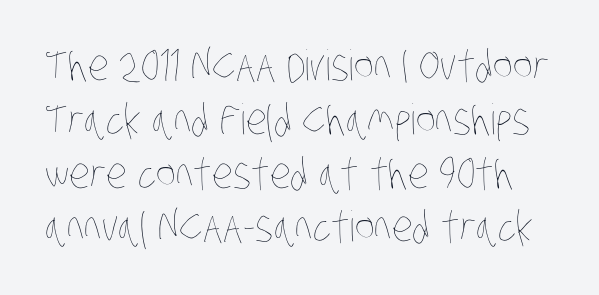
{"bold": "no", "weight": "thin", "width": "condensed", "stroke_contrast": "low", "x_height": "large", "monospaced": "no", "underline": "no", "line_spacing": "normal", "line_spacing_ratio": 1.28, "letter_spacing": "normal", "letter_spacing_em": 0.0, "glyph_px": 42}
